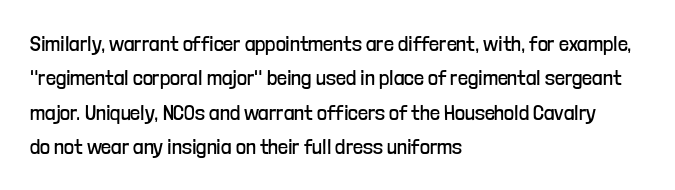
The image shows 22 px text type, upright; set left-aligned, normal line spacing (1.56x), normal letter spacing, not underlined.
